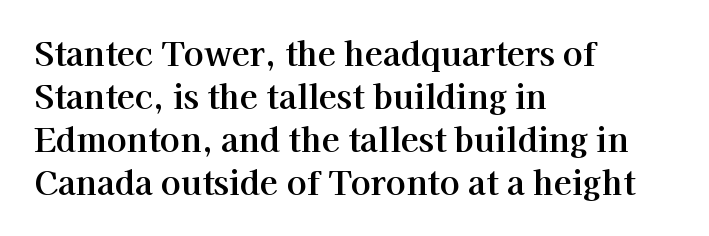
{"serif": "yes", "italic": "no", "width": "normal", "stroke_contrast": "high", "x_height": "medium", "monospaced": "no", "underline": "no", "align": "left", "line_spacing": "normal", "line_spacing_ratio": 1.3, "letter_spacing": "normal", "letter_spacing_em": 0.0, "glyph_px": 33}
